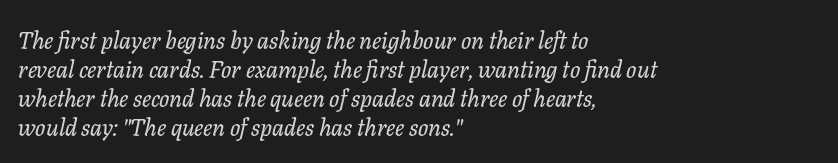
The image shows 24 px text type, italic (leaning right); set left-aligned, line spacing 1.21x, normal letter spacing, not underlined.
